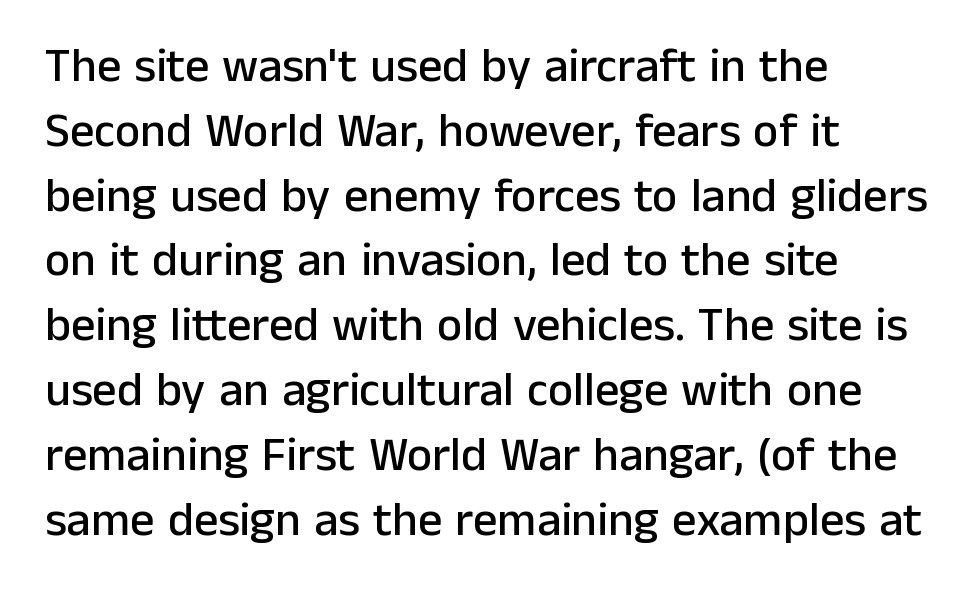
The image shows 48 px sans-serif type, upright; set left-aligned, normal line spacing (1.35x), normal letter spacing, not underlined; low stroke contrast and a medium x-height.
